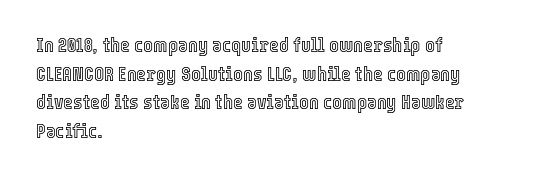
Q: Is the text italic (slanted)? A: No, it is upright.
Q: Is the text underlined? A: No.
Q: How is the paragraph aligned? A: Left-aligned.
Q: Is the spacing between letters normal or unusually wide? A: Normal.
Q: Is the spacing between lines tight, normal or loose? A: Normal.
